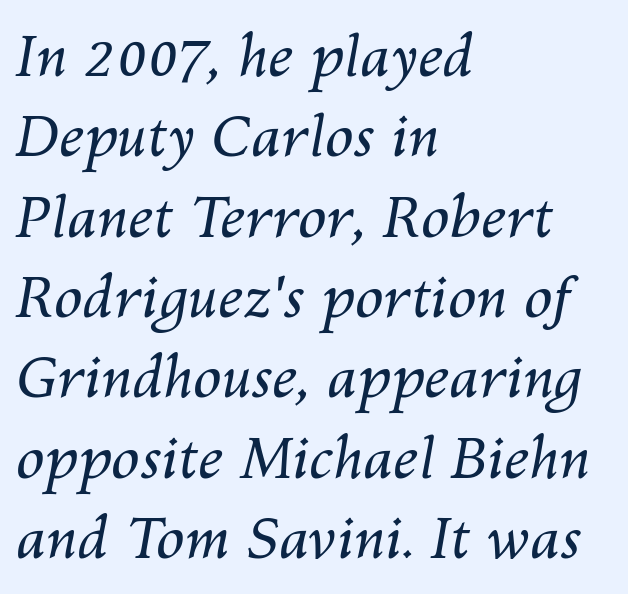
The image shows 57 px regular-weight type, italic (leaning right); set left-aligned, normal line spacing (1.41x), normal letter spacing, not underlined; medium stroke contrast and a medium x-height.
